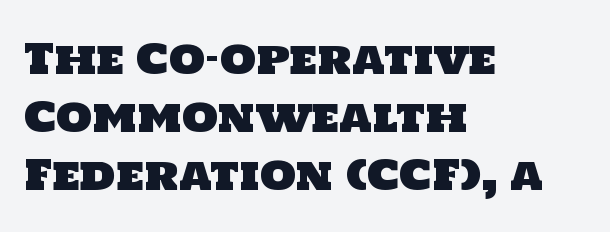
{"serif": "no", "width": "normal", "stroke_contrast": "low", "x_height": "large", "monospaced": "no", "underline": "no", "align": "left", "line_spacing": "normal", "line_spacing_ratio": 1.41, "letter_spacing": "normal", "letter_spacing_em": 0.0, "glyph_px": 41}
